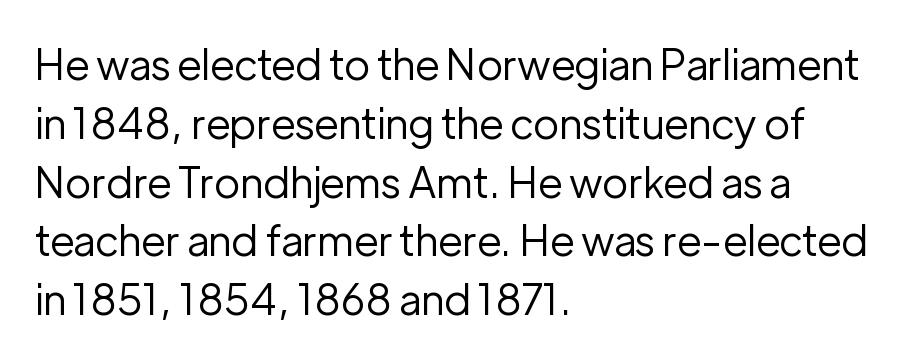
The image shows 42 px regular-weight sans-serif type, upright; set left-aligned, normal line spacing (1.4x), normal letter spacing, not underlined; low stroke contrast and a medium x-height.
